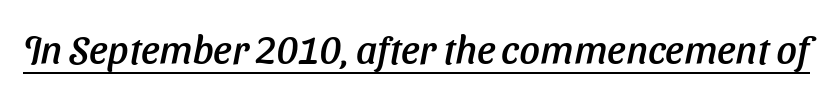
Think of a printed novel: that variable character pitch is what you see here. Is the letter spacing exaggerated? No — it looks like the ordinary default. The words here are underlined.
